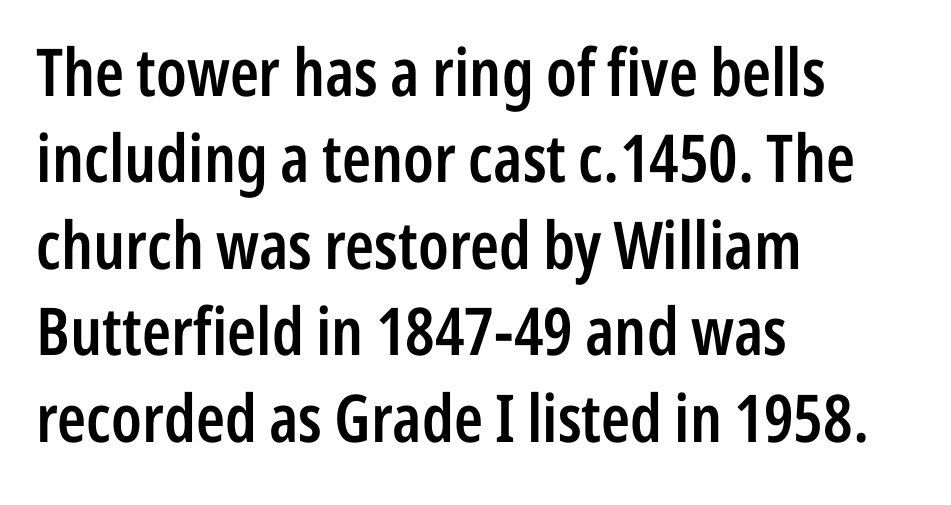
Q: Is the text bold? A: Semi-bold.
Q: Is the text italic (slanted)? A: No, it is upright.
Q: Is the typeface a serif or a sans-serif typeface? A: Sans-serif.
Q: Is the text underlined? A: No.
Q: How is the paragraph aligned? A: Left-aligned.
Q: Is the spacing between letters normal or unusually wide? A: Normal.
Q: Is the spacing between lines tight, normal or loose? A: Normal.
Q: Width (condensed, normal, or wide)? A: Condensed.
Q: Stroke contrast? A: Low.
Q: x-height? A: Medium.
Q: Monospaced? A: No.
